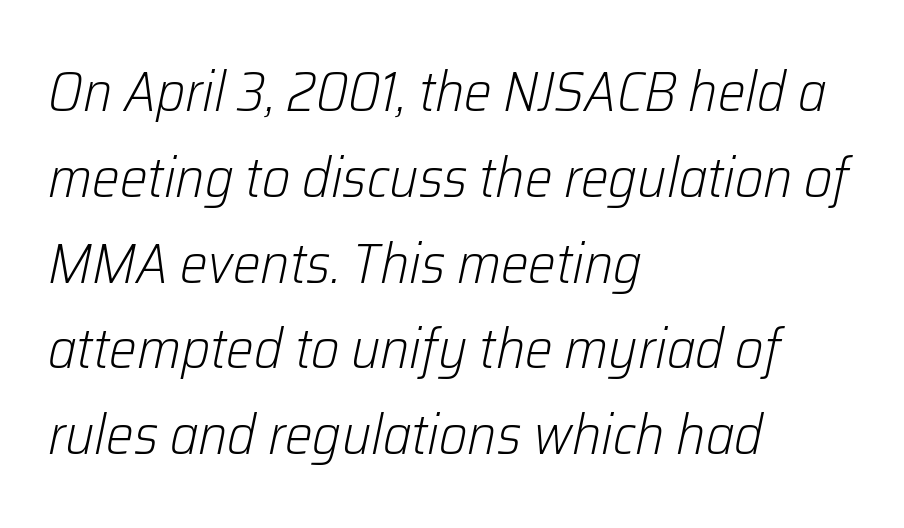
Q: Is the text bold? A: No.
Q: Is the text italic (slanted)? A: Yes, it leans right by about 12 degrees.
Q: Is the text underlined? A: No.
Q: How is the paragraph aligned? A: Left-aligned.
Q: Is the spacing between letters normal or unusually wide? A: Normal.
Q: Is the spacing between lines tight, normal or loose? A: Normal.
Q: Width (condensed, normal, or wide)? A: Normal.
Q: Stroke contrast? A: Low.
Q: x-height? A: Medium.
Q: Monospaced? A: No.
